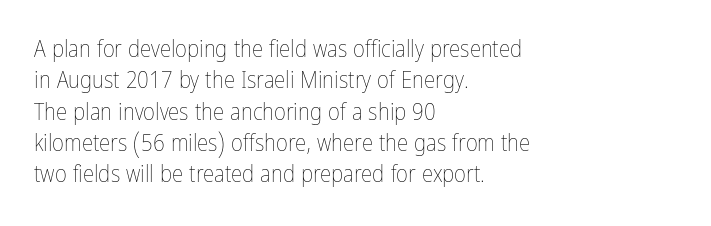
One glance says typical: line gaps are just what's usual. What stands out about the letter spacing? Nothing — it is the standard amount. This reads as an unemphasized weight, regular at the heaviest. The text block is weighted toward the left margin, trailing off unevenly rightward. Descender tails drop into unmarked territory. The specimen reads as upright at a glance.
